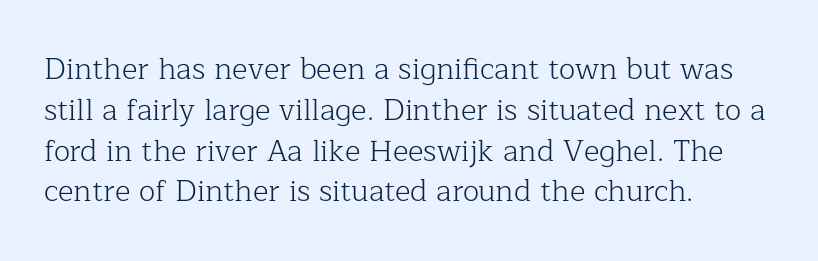
The face looks like a standard text weight, possibly lighter. The face used here is seriffed, in the tradition of book romans. Tall strokes in this sample are plumb rather than angled. Normally led — the rows are evenly, conventionally spaced. Type without underlining.
